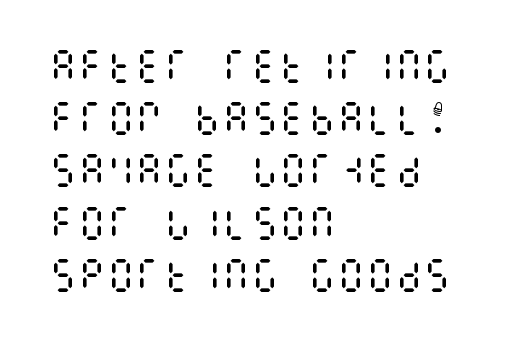
Q: Is the text bold? A: No.
Q: Is the text italic (slanted)? A: No, it is upright.
Q: Is the text underlined? A: No.
Q: How is the paragraph aligned? A: Left-aligned.
Q: Is the spacing between letters normal or unusually wide? A: Normal.
Q: Is the spacing between lines tight, normal or loose? A: Normal.
Q: Width (condensed, normal, or wide)? A: Condensed.
Q: Stroke contrast? A: Medium.
Q: x-height? A: Large.
